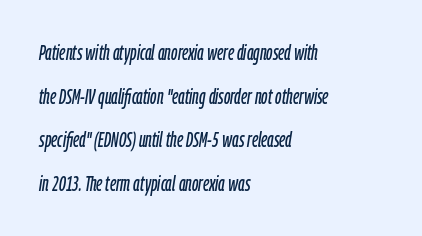
The image shows 21 px text type, italic (leaning right); set left-aligned, loose line spacing (2.08x), normal letter spacing, not underlined.
